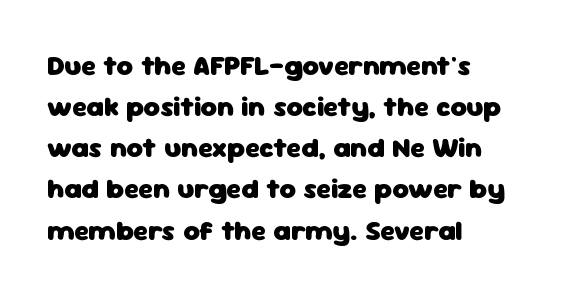
{"serif": "no", "italic": "no", "bold": "yes", "weight": "heavy", "width": "normal", "stroke_contrast": "low", "x_height": "medium", "monospaced": "no", "underline": "no", "align": "left", "line_spacing": "normal", "line_spacing_ratio": 1.47, "letter_spacing": "normal", "letter_spacing_em": 0.0, "glyph_px": 28}
